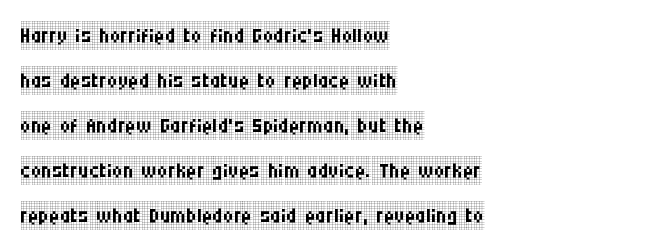
Q: Is the text bold? A: No.
Q: Is the text italic (slanted)? A: No, it is upright.
Q: Is the typeface a serif or a sans-serif typeface? A: Serif.
Q: Is the text underlined? A: No.
Q: How is the paragraph aligned? A: Left-aligned.
Q: Is the spacing between letters normal or unusually wide? A: Normal.
Q: Is the spacing between lines tight, normal or loose? A: Normal.
Q: Width (condensed, normal, or wide)? A: Condensed.
Q: Stroke contrast? A: Low.
Q: x-height? A: Large.
Q: Monospaced? A: No.
